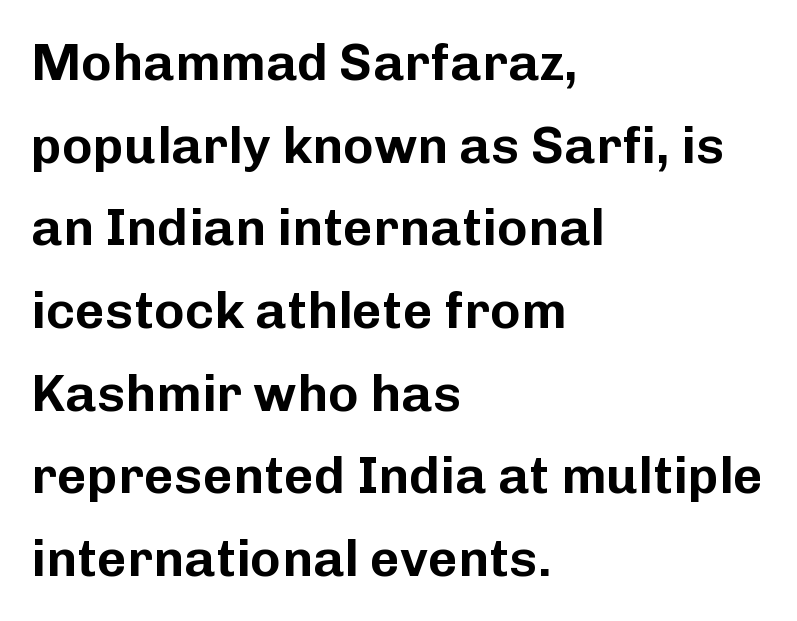
Q: Is the text italic (slanted)? A: No, it is upright.
Q: Is the typeface a serif or a sans-serif typeface? A: Sans-serif.
Q: Is the text underlined? A: No.
Q: How is the paragraph aligned? A: Left-aligned.
Q: Is the spacing between letters normal or unusually wide? A: Normal.
Q: Is the spacing between lines tight, normal or loose? A: Normal.
Q: Width (condensed, normal, or wide)? A: Normal.
Q: Stroke contrast? A: Low.
Q: x-height? A: Medium.
Q: Monospaced? A: No.
